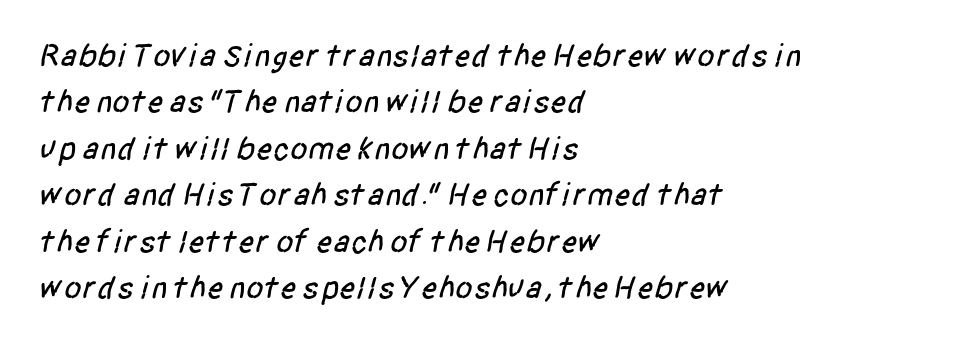
Letterform terminals end flat and unadorned throughout the passage. The line-height multiplier appears to be the usual default. Each word holds together tightly as a unit, with standard inter-letter gaps. Each row of text sits above clean, open space.
